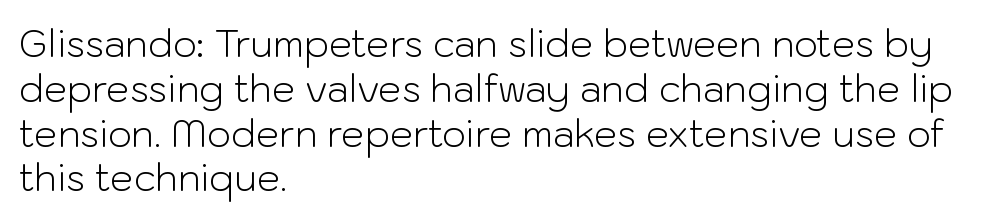
{"serif": "no", "italic": "no", "bold": "no", "weight": "light", "width": "normal", "stroke_contrast": "low", "x_height": "medium", "monospaced": "no", "underline": "no", "align": "left", "line_spacing_ratio": 1.21, "letter_spacing": "normal", "letter_spacing_em": 0.0, "glyph_px": 37}
